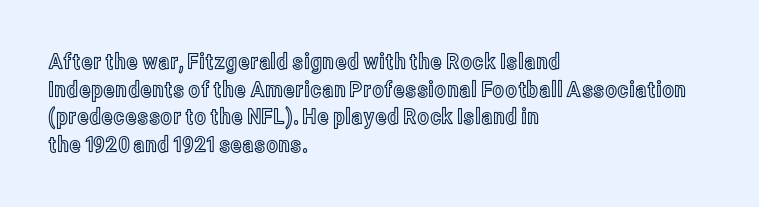
The image shows 22 px text type, upright; set left-aligned, normal line spacing (1.26x), normal letter spacing, not underlined.
